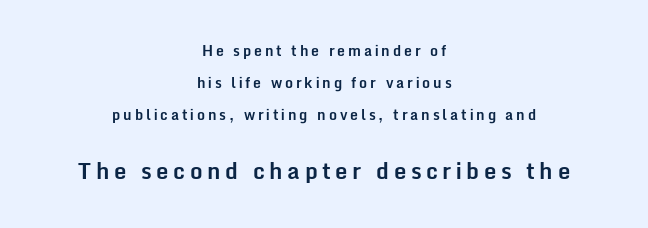
Check the space under the baseline: it is left empty. Every character sits straight up, as roman type does. Observe the wide spacing: letters keep a clear distance from each other. The line-height multiplier appears high, well above default. These lines are centered, leaving both edges ragged. Two sizes are in play, and the larger belongs to the second block.
